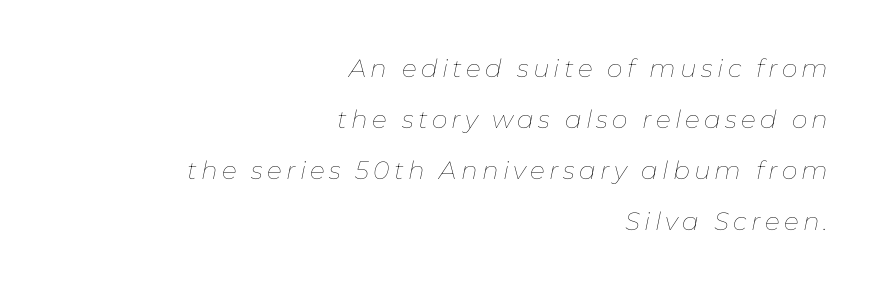
Stroke thickness stays within the range of a standard reading face or lighter. In terms of leading, this rendering errs on the spacious side. The baseline area is clear. This is oblique type, the kind used for emphasis or titles. Reading down the block, your eye finds every line finishing at a fixed right position.
